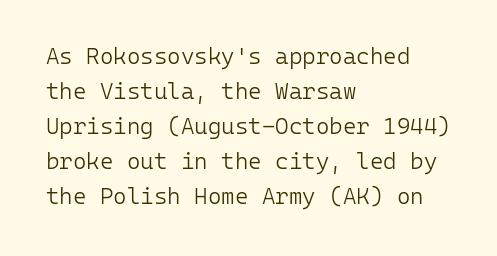
Q: Is the text bold? A: No.
Q: Is the text italic (slanted)? A: No, it is upright.
Q: Is the text underlined? A: No.
Q: How is the paragraph aligned? A: Left-aligned.
Q: Is the spacing between letters normal or unusually wide? A: Normal.
Q: Is the spacing between lines tight, normal or loose? A: Normal.
